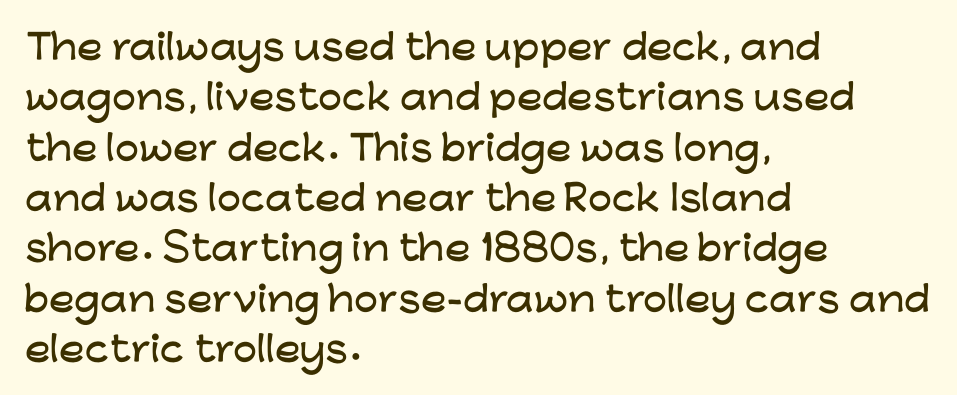
Q: Is the text italic (slanted)? A: No, it is upright.
Q: Is the typeface a serif or a sans-serif typeface? A: Sans-serif.
Q: Is the text underlined? A: No.
Q: How is the paragraph aligned? A: Left-aligned.
Q: Is the spacing between letters normal or unusually wide? A: Normal.
Q: Is the spacing between lines tight, normal or loose? A: Normal.
Q: Width (condensed, normal, or wide)? A: Wide.
Q: Stroke contrast? A: Low.
Q: x-height? A: Medium.
Q: Monospaced? A: No.
